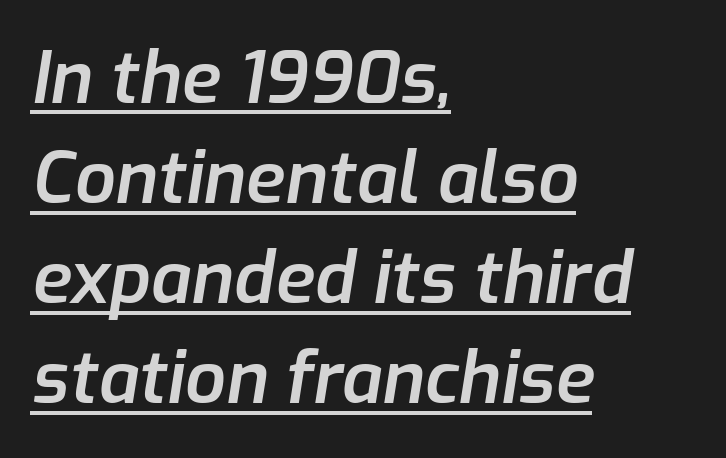
{"italic": "yes", "lean": "right", "slant_degrees": 9, "bold": "semi", "weight": "semibold", "width": "normal", "stroke_contrast": "low", "x_height": "medium", "monospaced": "no", "underline": "yes", "align": "left", "line_spacing": "normal", "line_spacing_ratio": 1.39, "letter_spacing": "normal", "letter_spacing_em": 0.0, "glyph_px": 72}
